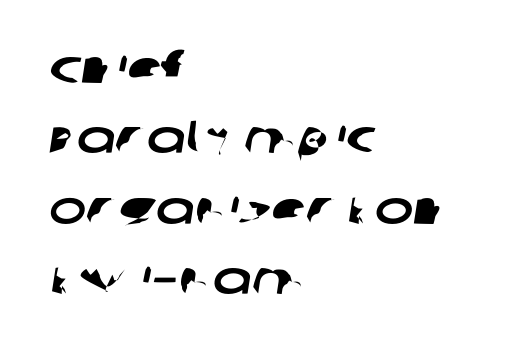
The image shows 46 px wide sans-serif type; set left-aligned, normal line spacing (1.53x), normal letter spacing, not underlined; low stroke contrast and a large x-height.
